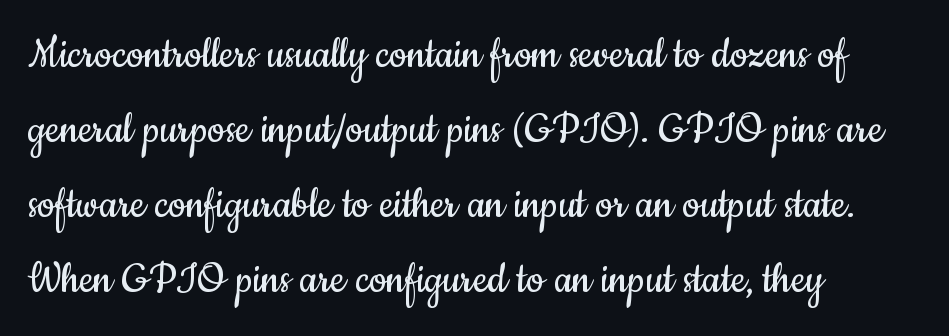
The image shows 49 px regular-weight, condensed sans-serif type; set left-aligned, normal line spacing (1.53x), normal letter spacing, not underlined; low stroke contrast and a small x-height.
